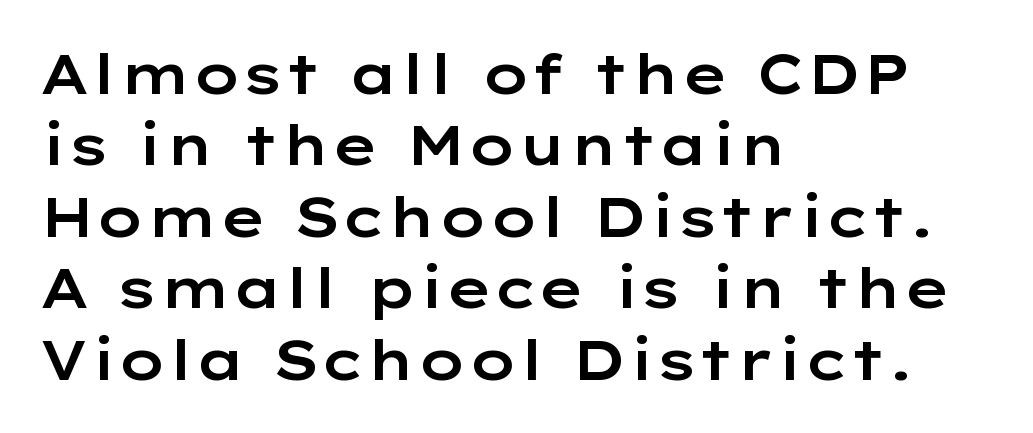
The image shows 55 px wide sans-serif type, upright; set left-aligned, normal line spacing (1.3x), normal letter spacing, not underlined; low stroke contrast and a medium x-height.
